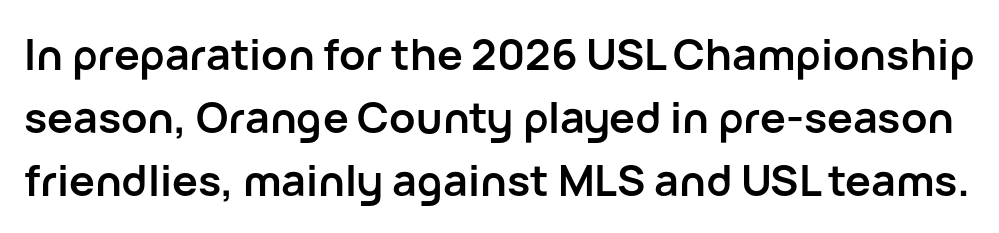
The image shows 43 px semibold sans-serif type, upright; set normal line spacing (1.46x), normal letter spacing, not underlined; low stroke contrast and a medium x-height.
